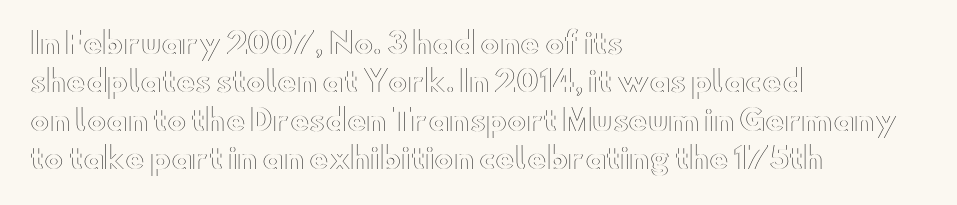
The image shows 29 px wide type, upright; set left-aligned, normal line spacing (1.32x), normal letter spacing, not underlined; a small x-height.
